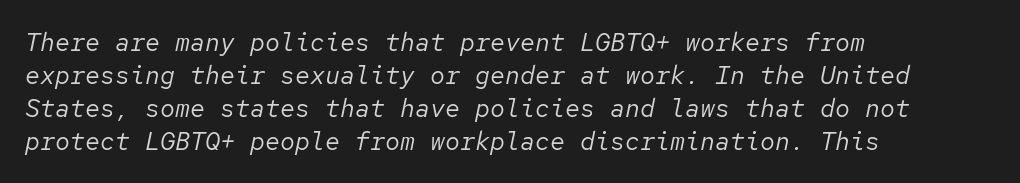
Q: Is the text bold? A: No.
Q: Is the text italic (slanted)? A: Yes, it leans right by about 12 degrees.
Q: Is the text underlined? A: No.
Q: How is the paragraph aligned? A: Left-aligned.
Q: Is the spacing between letters normal or unusually wide? A: Normal.
Q: Is the spacing between lines tight, normal or loose? A: Normal.
